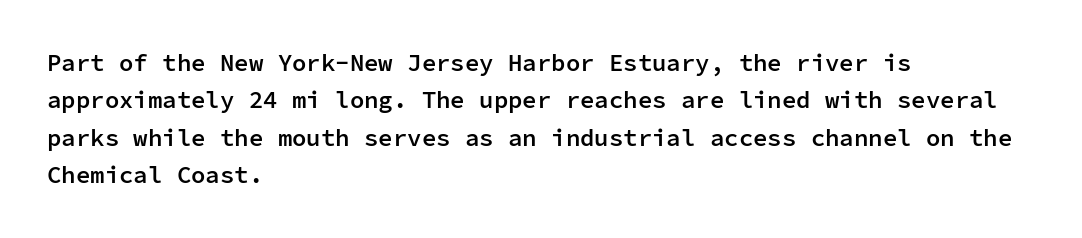
The image shows 24 px text type, upright; set left-aligned, normal line spacing (1.56x), normal letter spacing, not underlined.
